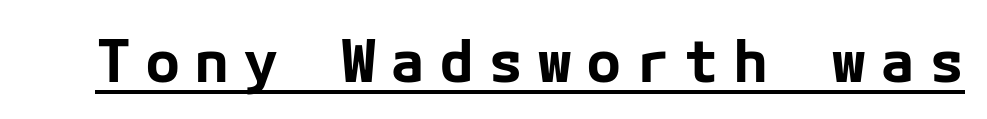
Q: Is the text bold? A: Yes.
Q: Is the text italic (slanted)? A: No, it is upright.
Q: Is the typeface a serif or a sans-serif typeface? A: Sans-serif.
Q: Is the text underlined? A: Yes.
Q: Is the spacing between letters normal or unusually wide? A: Unusually wide.
Q: Width (condensed, normal, or wide)? A: Normal.
Q: Stroke contrast? A: Low.
Q: x-height? A: Medium.
